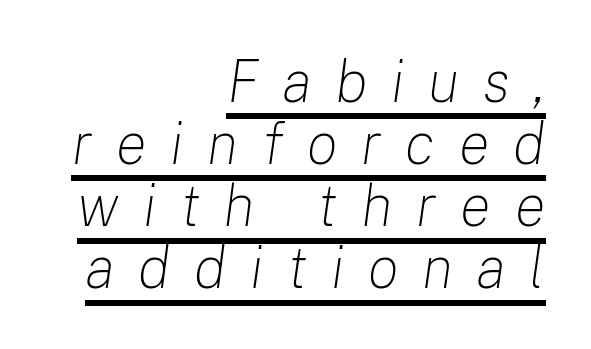
Q: Is the text bold? A: No.
Q: Is the text italic (slanted)? A: Yes, it leans right by about 8 degrees.
Q: Is the text underlined? A: Yes.
Q: How is the paragraph aligned? A: Right-aligned.
Q: Is the spacing between letters normal or unusually wide? A: Unusually wide.
Q: Is the spacing between lines tight, normal or loose? A: Tight.
Q: Width (condensed, normal, or wide)? A: Normal.
Q: Stroke contrast? A: Low.
Q: x-height? A: Medium.
Q: Monospaced? A: No.
